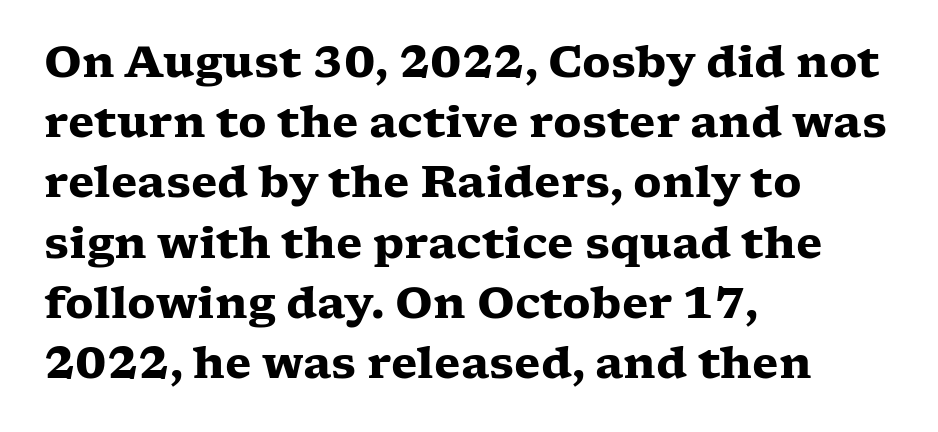
The image shows 43 px heavy, wide serif type, upright; set left-aligned, normal line spacing (1.4x), normal letter spacing, not underlined; low stroke contrast and a medium x-height.
